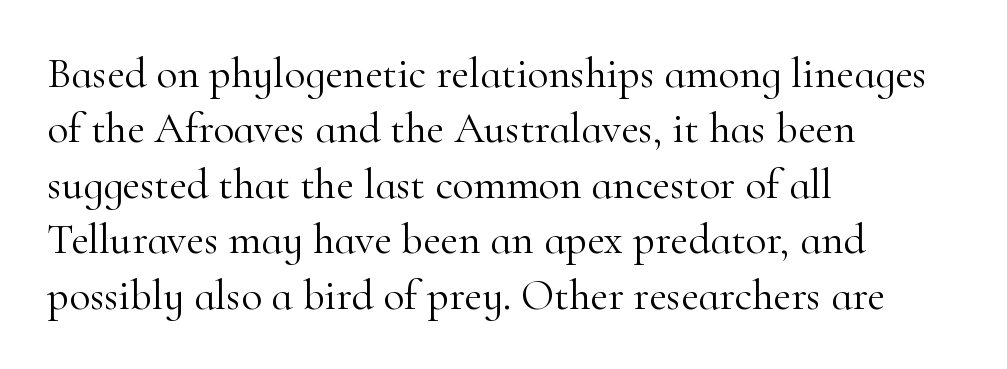
The image shows 43 px light serif type, upright; set left-aligned, normal line spacing (1.29x), normal letter spacing, not underlined; high stroke contrast and a small x-height.
